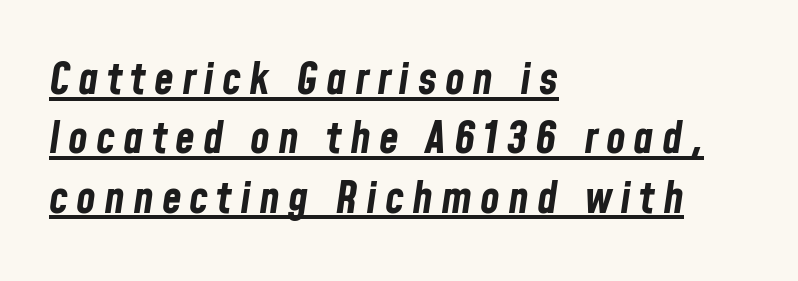
{"italic": "yes", "lean": "right", "slant_degrees": 8, "bold": "yes", "weight": "bold", "width": "condensed", "stroke_contrast": "low", "x_height": "medium", "monospaced": "no", "underline": "yes", "align": "left", "line_spacing": "normal", "line_spacing_ratio": 1.32, "glyph_px": 45}
